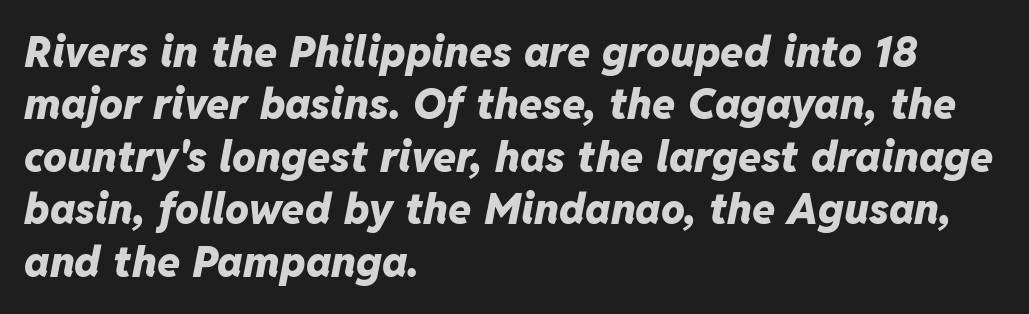
Each letter keeps its own natural width here, so spacing adapts to shape. Successive baselines arrive at the customary interval. Decoration check: the copy has no underline. Each line starts at the same left margin while the right side varies. Letter spacing: default.
